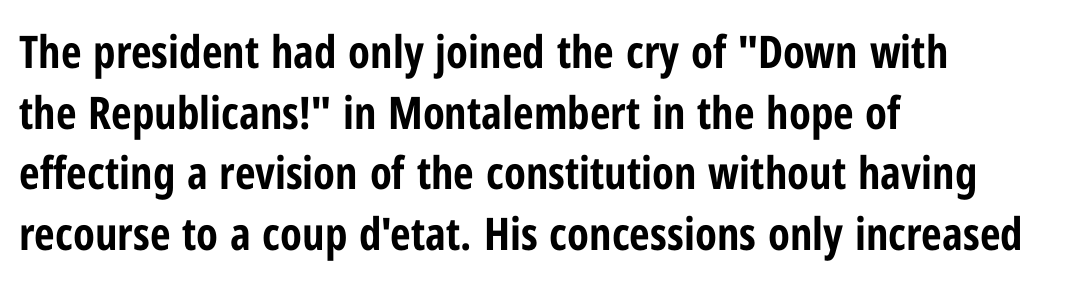
Q: Is the text bold? A: Yes.
Q: Is the text italic (slanted)? A: No, it is upright.
Q: Is the typeface a serif or a sans-serif typeface? A: Sans-serif.
Q: Is the text underlined? A: No.
Q: How is the paragraph aligned? A: Left-aligned.
Q: Is the spacing between letters normal or unusually wide? A: Normal.
Q: Is the spacing between lines tight, normal or loose? A: Normal.
Q: Width (condensed, normal, or wide)? A: Condensed.
Q: Stroke contrast? A: Low.
Q: x-height? A: Medium.
Q: Monospaced? A: No.
